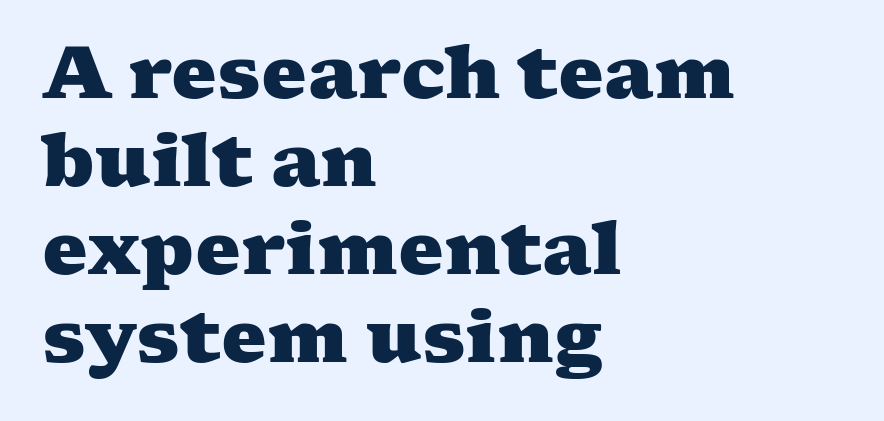
{"serif": "yes", "bold": "yes", "weight": "heavy", "width": "wide", "stroke_contrast": "medium", "x_height": "medium", "monospaced": "no", "underline": "no", "align": "left", "line_spacing_ratio": 1.22, "letter_spacing": "normal", "letter_spacing_em": 0.0, "glyph_px": 72}
